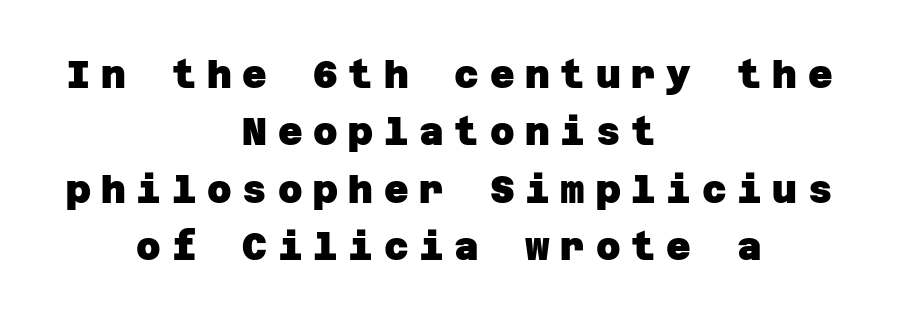
Reading down the block, each line starts at a different indent, mirrored at its end. Descender tails drop into unmarked territory. Each glyph is drawn with heavy, bold strokes. This rendering widens character spacing well past its baseline value.
